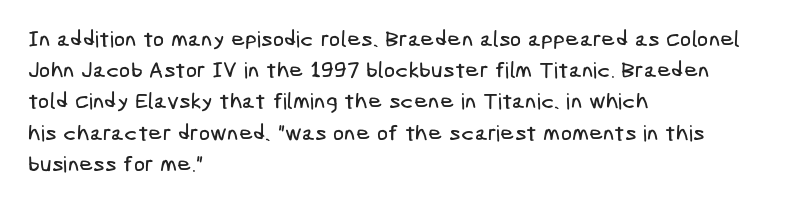
The image shows 22 px text type; set left-aligned, normal line spacing (1.42x), normal letter spacing, not underlined.
